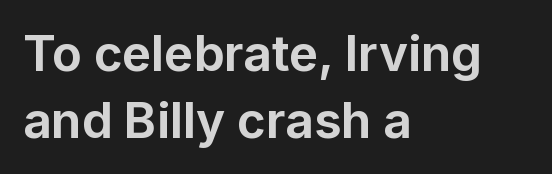
The image shows 49 px bold sans-serif type, upright; set left-aligned, normal line spacing (1.37x), normal letter spacing, not underlined; low stroke contrast and a medium x-height.
